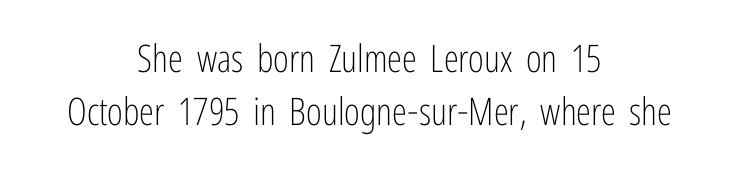
Q: Is the text bold? A: No.
Q: Is the text italic (slanted)? A: No, it is upright.
Q: Is the typeface a serif or a sans-serif typeface? A: Sans-serif.
Q: Is the text underlined? A: No.
Q: How is the paragraph aligned? A: Centered.
Q: Is the spacing between letters normal or unusually wide? A: Normal.
Q: Is the spacing between lines tight, normal or loose? A: Normal.
Q: Width (condensed, normal, or wide)? A: Condensed.
Q: Stroke contrast? A: Low.
Q: x-height? A: Medium.
Q: Monospaced? A: No.
